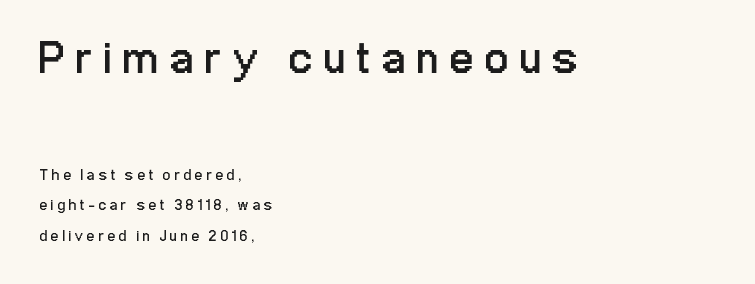
{"serif": "no", "italic": "no", "bold": "no", "weight": "regular", "width": "condensed", "stroke_contrast": "low", "x_height": "medium", "monospaced": "no", "underline": "no", "align": "left", "line_spacing": "loose", "line_spacing_ratio": 2.01, "letter_spacing": "wide", "letter_spacing_em": 0.26, "larger_block": "first", "size_ratio": 3.07, "glyph_px": 46}
